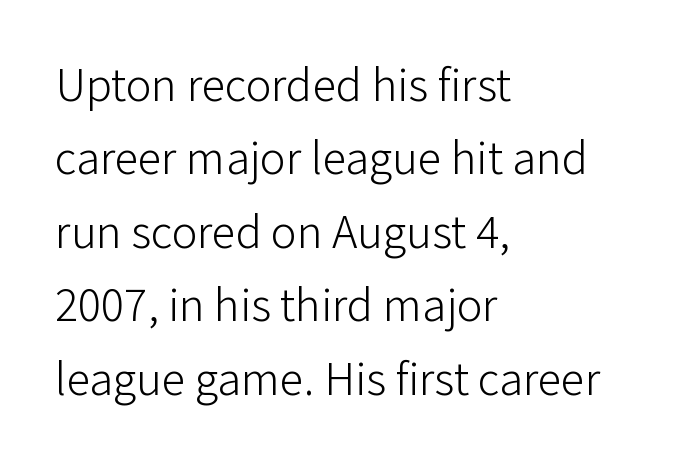
The image shows 48 px light sans-serif type, upright; set left-aligned, normal line spacing (1.53x), normal letter spacing, not underlined; low stroke contrast and a medium x-height.
